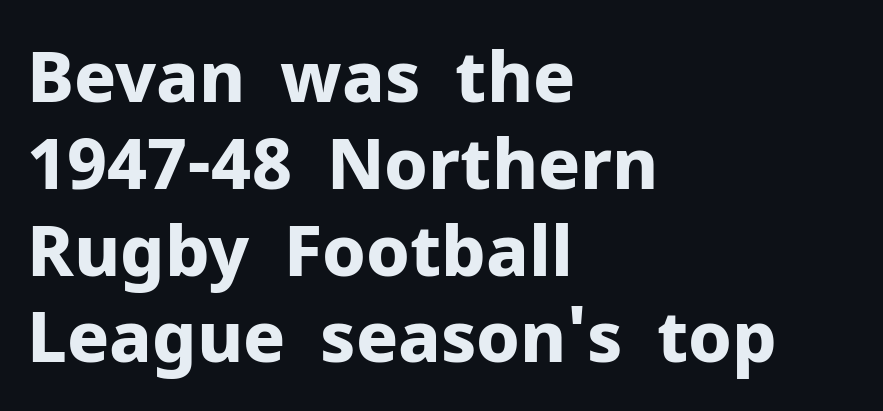
The image shows 70 px bold sans-serif type, upright; set left-aligned, line spacing 1.24x, normal letter spacing, not underlined; low stroke contrast and a medium x-height.
